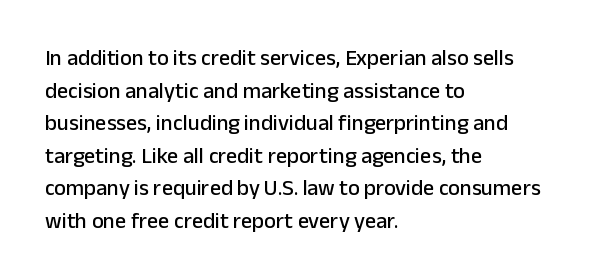
{"italic": "no", "underline": "no", "align": "left", "line_spacing": "normal", "line_spacing_ratio": 1.48, "letter_spacing": "normal", "letter_spacing_em": 0.0, "glyph_px": 22}
